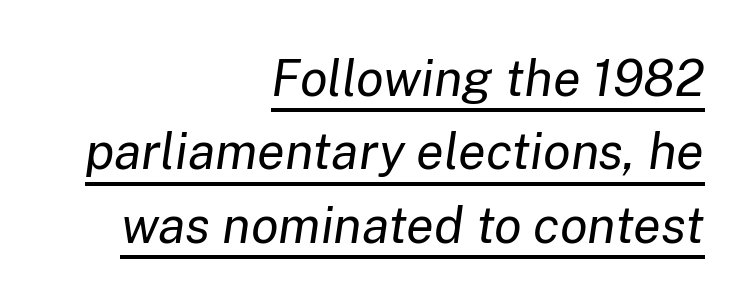
Q: Is the text bold? A: No.
Q: Is the text italic (slanted)? A: Yes, it leans right by about 8 degrees.
Q: Is the text underlined? A: Yes.
Q: How is the paragraph aligned? A: Right-aligned.
Q: Is the spacing between letters normal or unusually wide? A: Normal.
Q: Is the spacing between lines tight, normal or loose? A: Normal.
Q: Width (condensed, normal, or wide)? A: Normal.
Q: Stroke contrast? A: Low.
Q: x-height? A: Medium.
Q: Monospaced? A: No.
